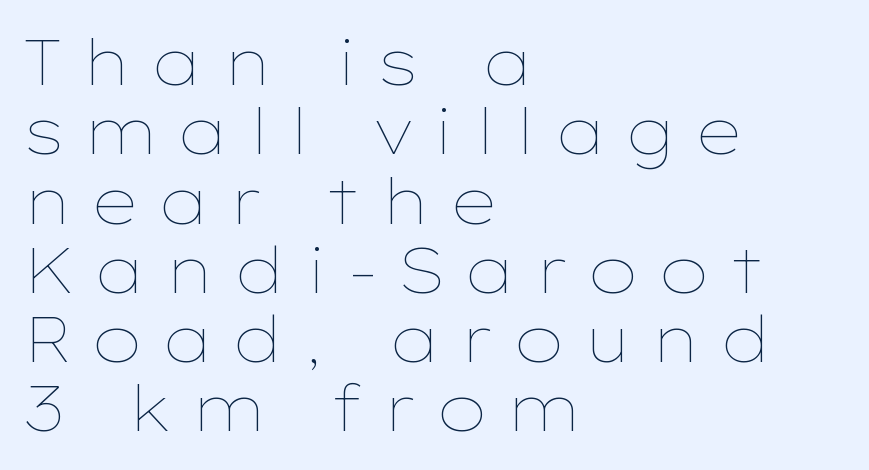
Letter spacing: wide. The paragraph has a hard left edge and a soft right edge. Every stem runs plumb, perpendicular to the baseline. Each stroke keeps to a modest, everyday thickness or less. Underline: absent.
